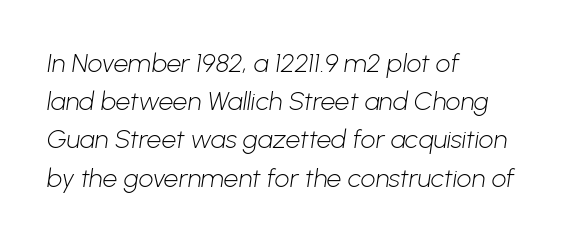
The image shows 26 px text type; set left-aligned, normal line spacing (1.47x), normal letter spacing, not underlined.
